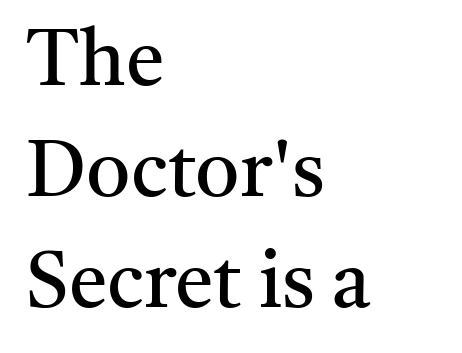
Q: Is the text bold? A: No.
Q: Is the text italic (slanted)? A: No, it is upright.
Q: Is the typeface a serif or a sans-serif typeface? A: Serif.
Q: Is the text underlined? A: No.
Q: How is the paragraph aligned? A: Left-aligned.
Q: Is the spacing between letters normal or unusually wide? A: Normal.
Q: Is the spacing between lines tight, normal or loose? A: Normal.
Q: Width (condensed, normal, or wide)? A: Normal.
Q: Stroke contrast? A: Medium.
Q: x-height? A: Medium.
Q: Monospaced? A: No.
